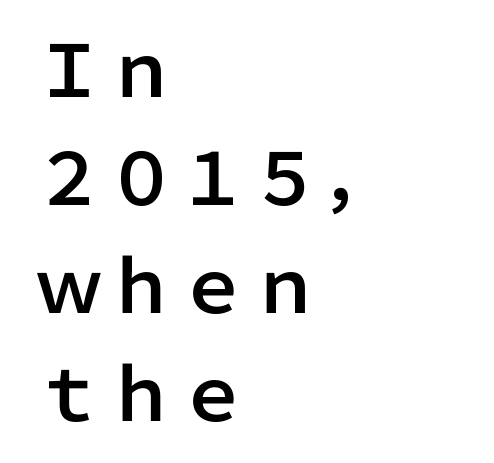
{"serif": "no", "italic": "no", "width": "normal", "stroke_contrast": "low", "x_height": "medium", "monospaced": "no", "underline": "no", "align": "left", "line_spacing": "normal", "line_spacing_ratio": 1.5, "letter_spacing": "normal", "letter_spacing_em": 0.0, "glyph_px": 72}
